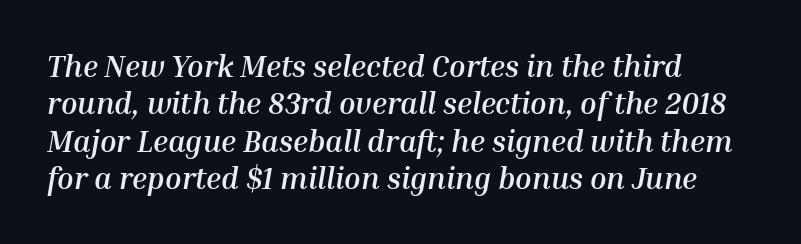
Q: Is the text bold? A: Yes.
Q: Is the text italic (slanted)? A: Yes, it leans right by about 10 degrees.
Q: Is the text underlined? A: No.
Q: How is the paragraph aligned? A: Left-aligned.
Q: Is the spacing between letters normal or unusually wide? A: Normal.
Q: Is the spacing between lines tight, normal or loose? A: Normal.
Q: Width (condensed, normal, or wide)? A: Normal.
Q: Stroke contrast? A: Medium.
Q: x-height? A: Medium.
Q: Monospaced? A: No.
